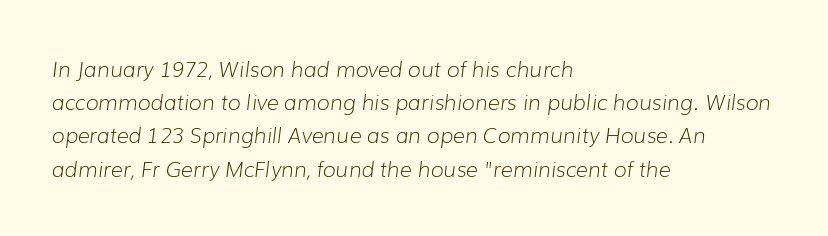
Q: Is the text bold? A: No.
Q: Is the text italic (slanted)? A: Yes, it leans right by about 7 degrees.
Q: Is the text underlined? A: No.
Q: How is the paragraph aligned? A: Left-aligned.
Q: Is the spacing between letters normal or unusually wide? A: Normal.
Q: Is the spacing between lines tight, normal or loose? A: Normal.
